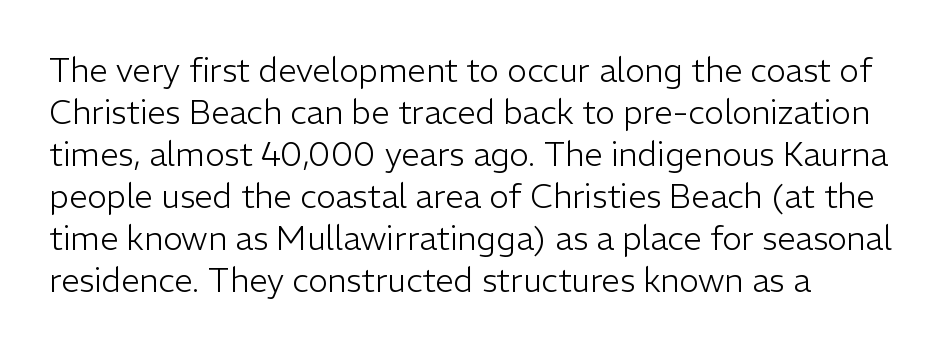
{"serif": "no", "italic": "no", "bold": "no", "weight": "light", "width": "normal", "stroke_contrast": "low", "x_height": "medium", "monospaced": "no", "underline": "no", "align": "left", "line_spacing": "normal", "line_spacing_ratio": 1.27, "letter_spacing": "normal", "letter_spacing_em": 0.0, "glyph_px": 33}
